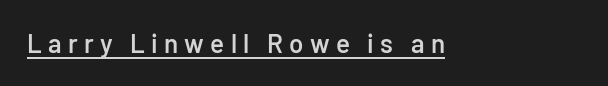
Q: Is the text bold? A: Semi-bold.
Q: Is the text italic (slanted)? A: No, it is upright.
Q: Is the text underlined? A: Yes.
Q: Is the spacing between letters normal or unusually wide? A: Unusually wide.
